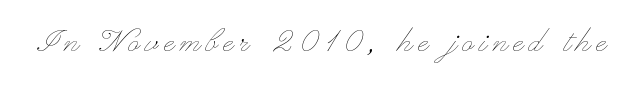
The image shows 38 px thin, wide type; set not underlined; low stroke contrast and a small x-height.
